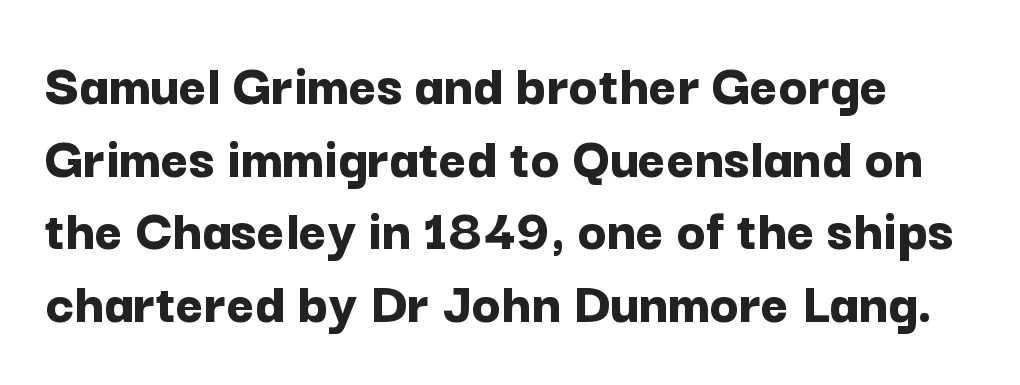
The image shows 60 px bold sans-serif type, upright; set line spacing 1.21x, normal letter spacing, not underlined; low stroke contrast and a medium x-height.
